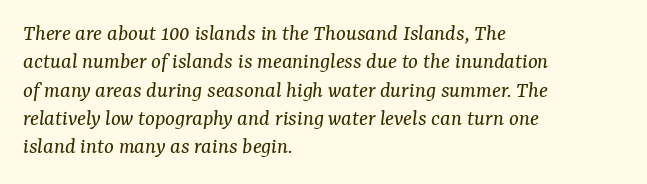
The passage is arranged the way most books set body copy — flush left. Just letters on the line, the space beneath them empty. The strokes carry an ordinary text weight at most. It's the slanting kind of type. Is the letter spacing exaggerated? No — it looks like the ordinary default.
